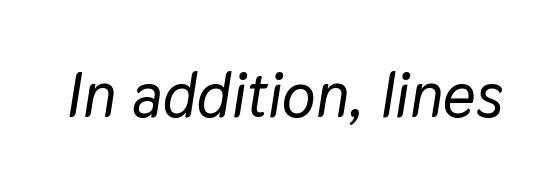
What stands out about the letter spacing? Nothing — it is the standard amount. These lines are rendered in a variable-pitch font. Slant detected: the letters are inclined. Lines of text with bare space underneath.
